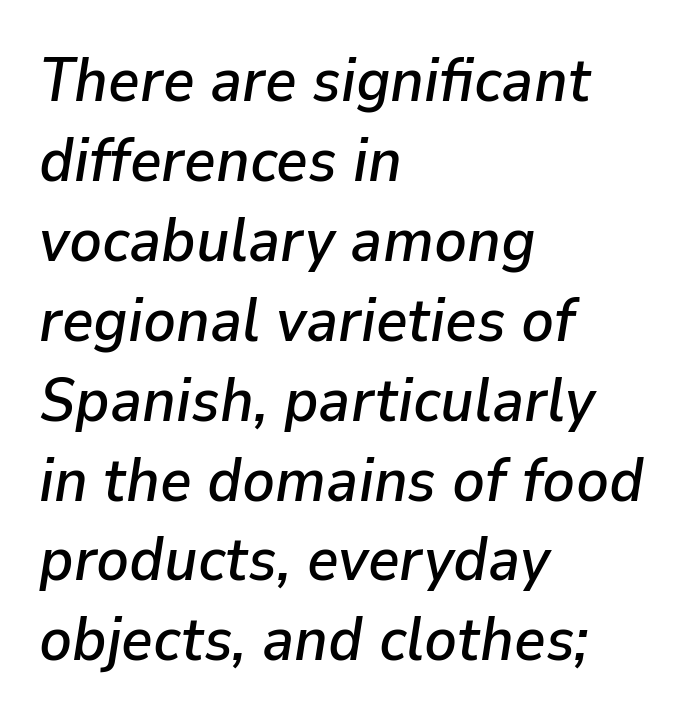
The image shows 61 px text type, italic (leaning right); set left-aligned, normal line spacing (1.31x), normal letter spacing, not underlined; low stroke contrast and a medium x-height.
